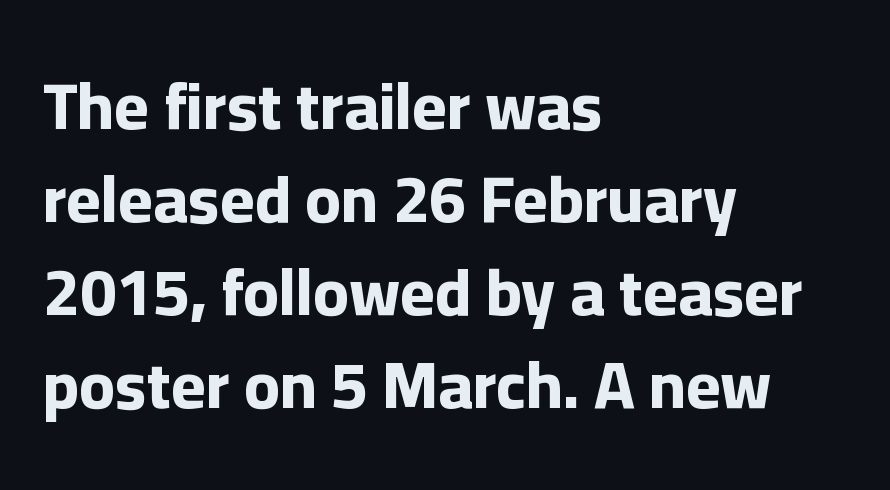
The image shows 66 px bold sans-serif type, upright; set left-aligned, normal line spacing (1.41x), normal letter spacing, not underlined; low stroke contrast and a medium x-height.
